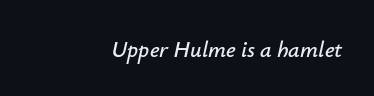
{"italic": "yes", "lean": "right", "slant_degrees": 12, "underline": "no", "align": "right", "letter_spacing": "normal", "letter_spacing_em": 0.0, "glyph_px": 23}
